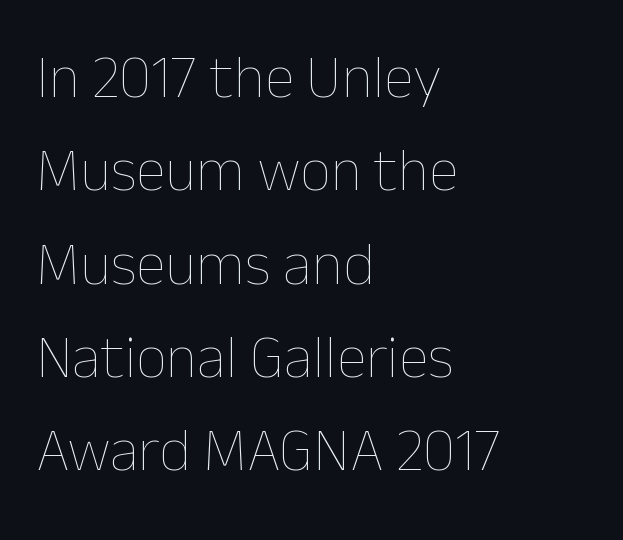
The image shows 61 px thin type, upright; set left-aligned, normal line spacing (1.53x), normal letter spacing, not underlined; low stroke contrast and a medium x-height.
